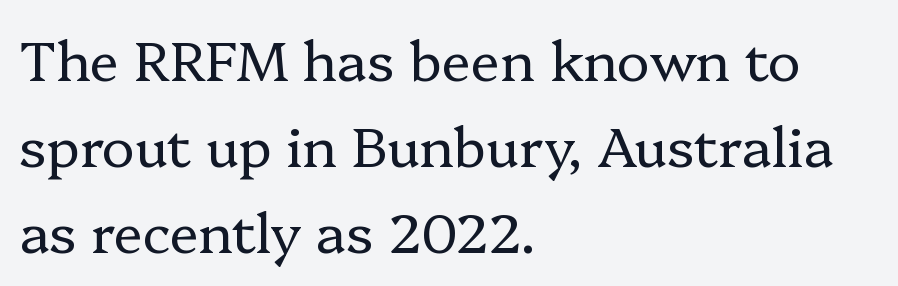
The image shows 55 px regular-weight serif type, upright; set left-aligned, normal line spacing (1.56x), normal letter spacing, not underlined; low stroke contrast and a medium x-height.
